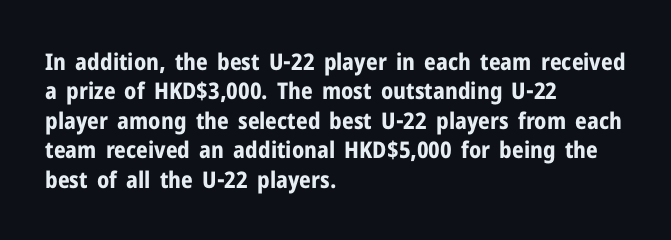
In terms of posture, this sample is upright. Whoever set this chose a conventional vertical rhythm. The space directly below the letters is spotless. A typesetter would call this zero additional tracking.
